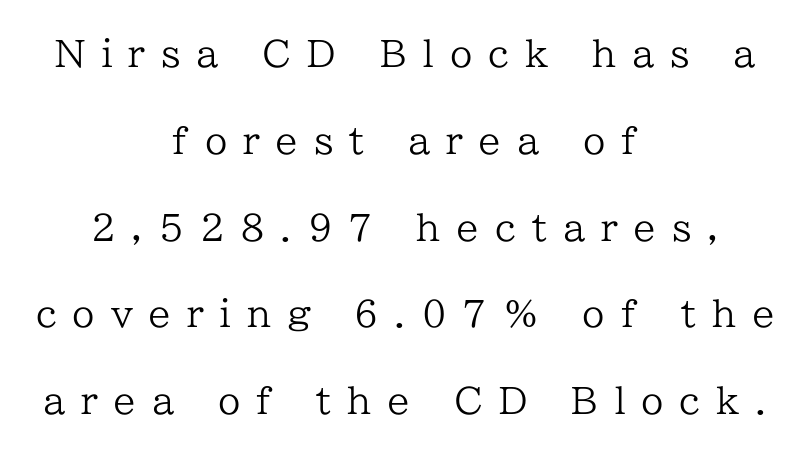
The image shows 36 px regular-weight serif type, upright; set centered, loose line spacing (2.41x), unusually wide letter spacing (+0.44 em), not underlined; low stroke contrast and a medium x-height.
